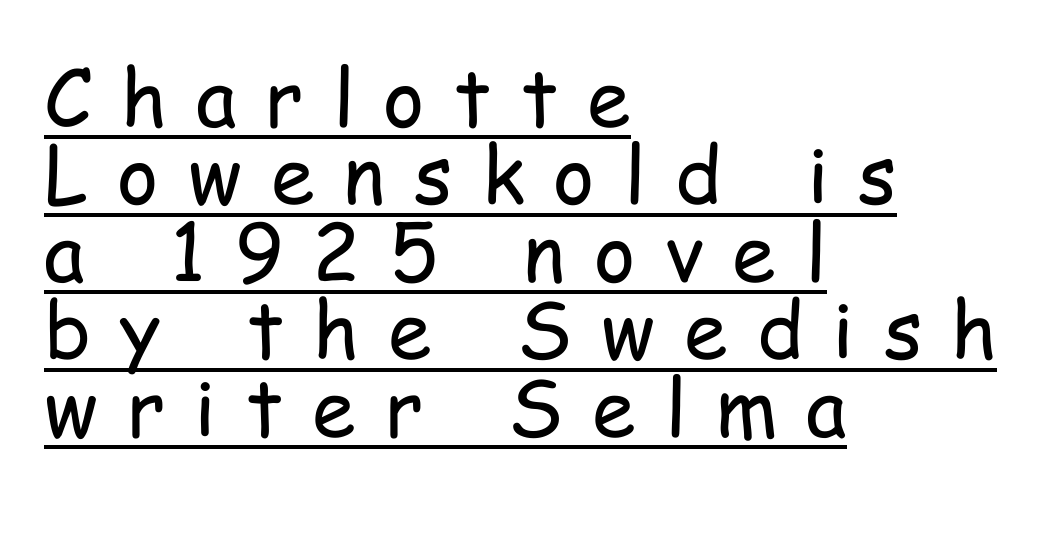
Q: Is the text bold? A: No.
Q: Is the text italic (slanted)? A: No, it is upright.
Q: Is the typeface a serif or a sans-serif typeface? A: Sans-serif.
Q: Is the text underlined? A: Yes.
Q: How is the paragraph aligned? A: Left-aligned.
Q: Is the spacing between letters normal or unusually wide? A: Unusually wide.
Q: Is the spacing between lines tight, normal or loose? A: Tight.
Q: Width (condensed, normal, or wide)? A: Condensed.
Q: Stroke contrast? A: Low.
Q: x-height? A: Medium.
Q: Monospaced? A: No.
